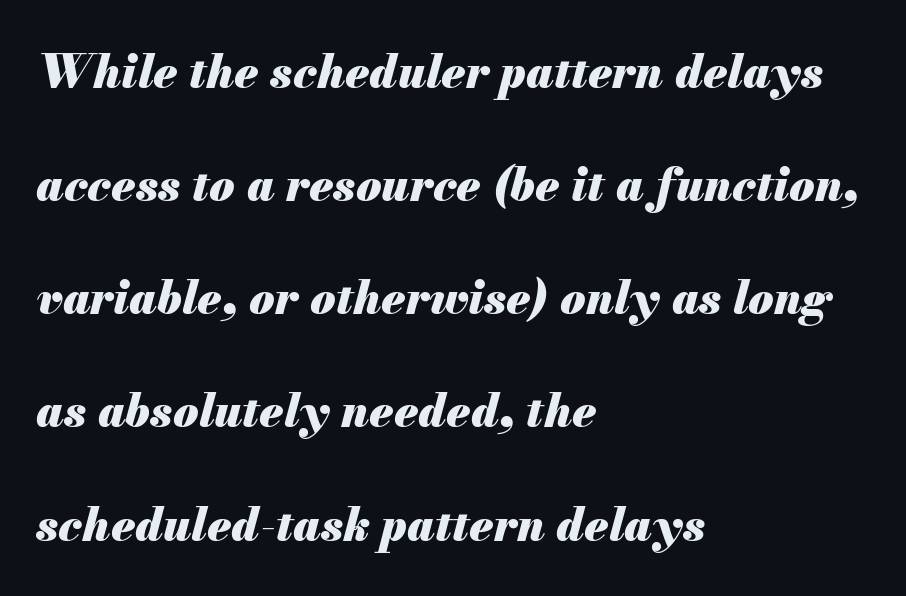
{"italic": "yes", "lean": "right", "slant_degrees": 13, "bold": "yes", "weight": "heavy", "width": "normal", "stroke_contrast": "medium", "x_height": "small", "monospaced": "no", "underline": "no", "align": "left", "line_spacing": "loose", "line_spacing_ratio": 2.46, "letter_spacing": "normal", "letter_spacing_em": 0.0, "glyph_px": 46}
